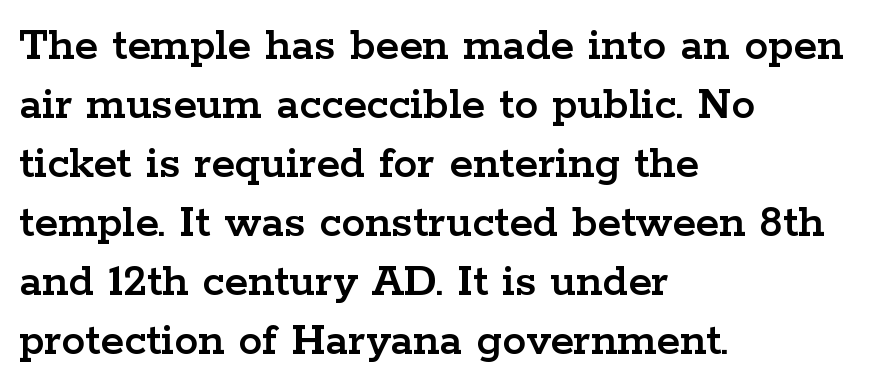
Q: Is the text italic (slanted)? A: No, it is upright.
Q: Is the typeface a serif or a sans-serif typeface? A: Serif.
Q: Is the text underlined? A: No.
Q: How is the paragraph aligned? A: Left-aligned.
Q: Is the spacing between letters normal or unusually wide? A: Normal.
Q: Width (condensed, normal, or wide)? A: Wide.
Q: Stroke contrast? A: Low.
Q: x-height? A: Medium.
Q: Monospaced? A: No.
